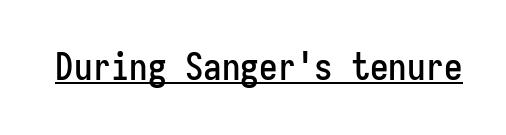
The image shows 37 px condensed sans-serif type, upright, monospaced; set normal letter spacing, underlined; low stroke contrast and a medium x-height.
